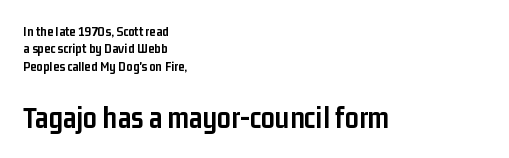
The passage shown is typed in a proportional face where columns would drift. The typeface chosen for these lines omits serifs. Ascenders rise straight up at ninety degrees. A typesetter would call this zero additional tracking. Beneath every word, the page is bare. Between these two stacked blocks, the lower one wins on size.
